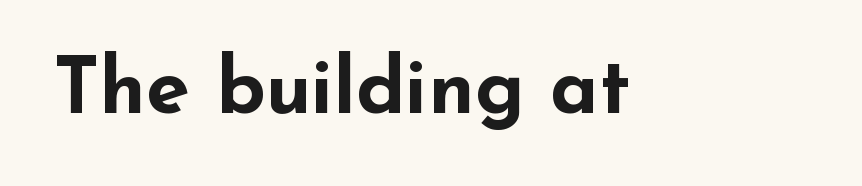
Quick note: not italic, upright. Underlining? Definitely not there. Caption: bold face, heavy strokes. Stroke terminals: plain, sans-serif. The horizontal fit of the characters is conventional and even.
